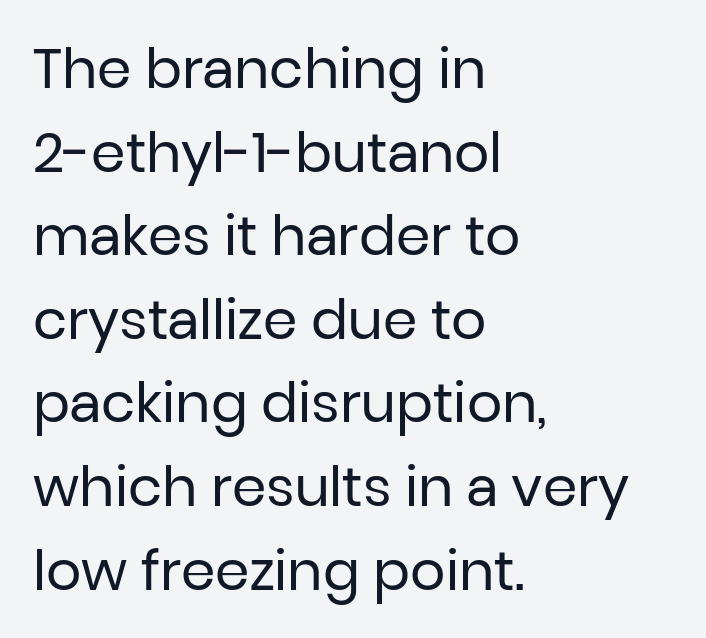
This is sans-serif lettering, the kind often seen on screens and signage. The strokes are not fattened; the text isn't bold. Spacing verdict: proportional, widths tailored to each character. Quick note: interline space is typical.
